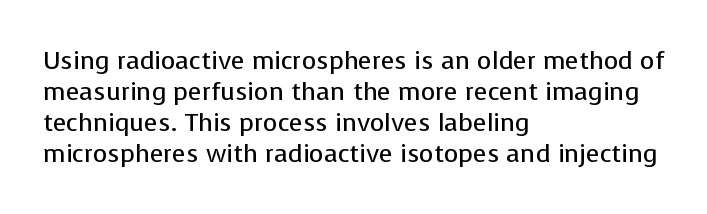
{"italic": "no", "bold": "no", "underline": "no", "align": "left", "line_spacing_ratio": 1.24, "letter_spacing": "normal", "letter_spacing_em": 0.0, "glyph_px": 25}
